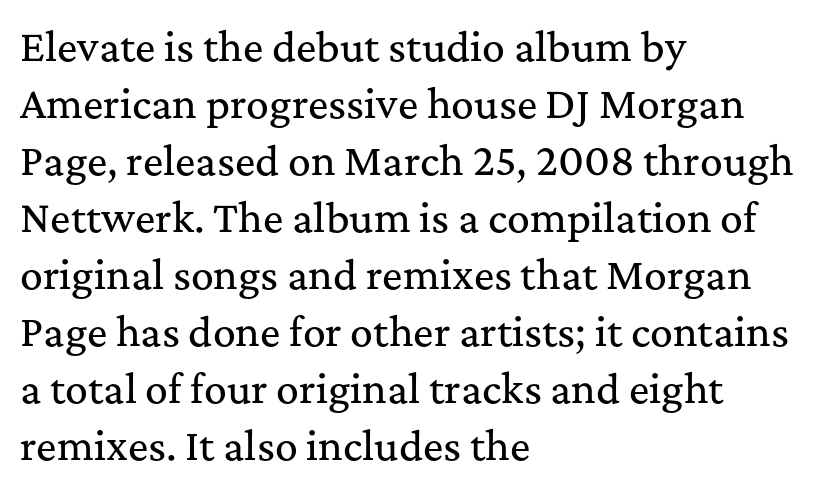
Q: Is the text italic (slanted)? A: No, it is upright.
Q: Is the typeface a serif or a sans-serif typeface? A: Serif.
Q: Is the text underlined? A: No.
Q: How is the paragraph aligned? A: Left-aligned.
Q: Is the spacing between letters normal or unusually wide? A: Normal.
Q: Is the spacing between lines tight, normal or loose? A: Normal.
Q: Width (condensed, normal, or wide)? A: Normal.
Q: Stroke contrast? A: Medium.
Q: x-height? A: Medium.
Q: Monospaced? A: No.
